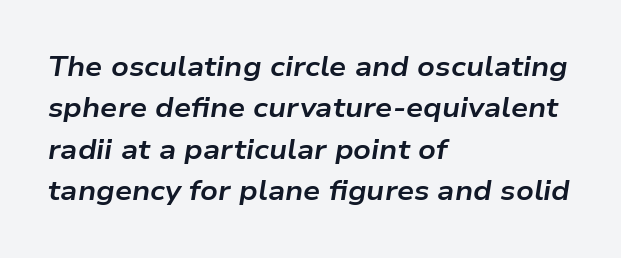
Q: Is the text bold? A: Yes.
Q: Is the text italic (slanted)? A: Yes, it leans right by about 9 degrees.
Q: Is the text underlined? A: No.
Q: How is the paragraph aligned? A: Left-aligned.
Q: Is the spacing between letters normal or unusually wide? A: Normal.
Q: Is the spacing between lines tight, normal or loose? A: Normal.
